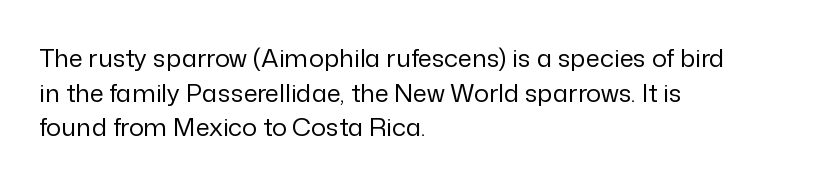
The image shows 25 px text type, upright; set left-aligned, normal line spacing (1.39x), normal letter spacing, not underlined.
